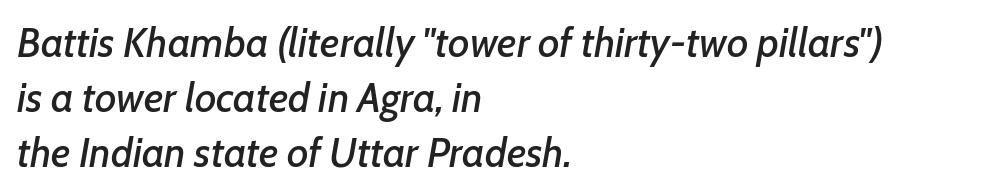
Every row of glyphs begins at an identical x-position on the left. Glyph-to-glyph distance matches everyday printed text. How would I describe the line gaps? Plain and ordinary. The passage shown is typed in a proportional face where columns would drift. Slanted lettering throughout.
